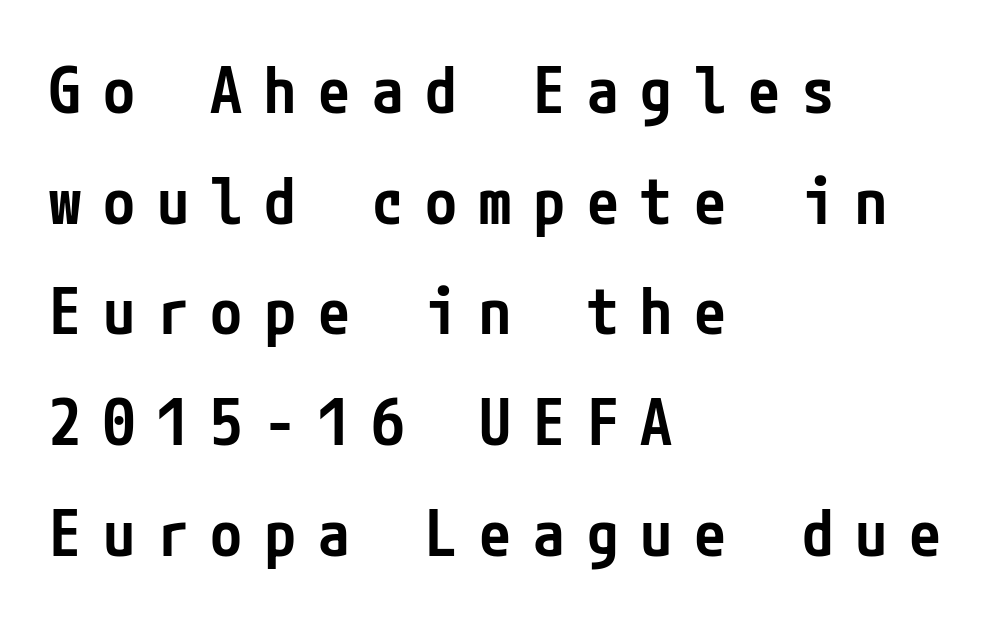
Q: Is the text bold? A: Semi-bold.
Q: Is the text italic (slanted)? A: No, it is upright.
Q: Is the typeface a serif or a sans-serif typeface? A: Sans-serif.
Q: Is the text underlined? A: No.
Q: How is the paragraph aligned? A: Left-aligned.
Q: Is the spacing between letters normal or unusually wide? A: Unusually wide.
Q: Width (condensed, normal, or wide)? A: Condensed.
Q: Stroke contrast? A: Low.
Q: x-height? A: Medium.
